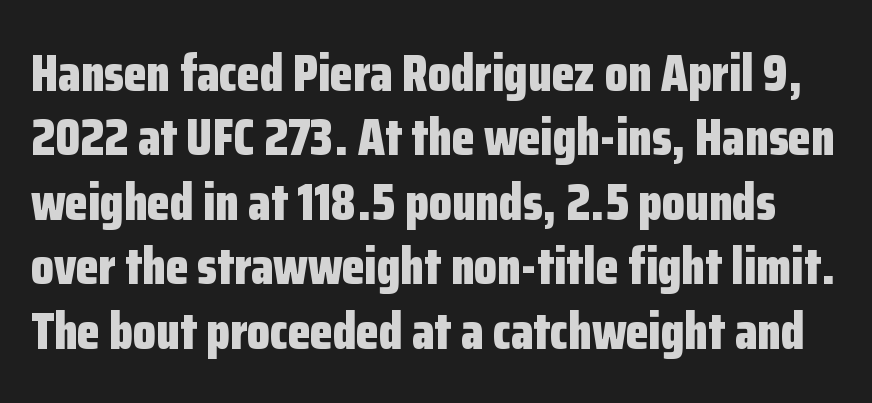
Ordinary non-slanted type is in use. Beneath every word, the page is bare. The glyphs in this specimen are sans serif. Each glyph is drawn with heavy, bold strokes.
